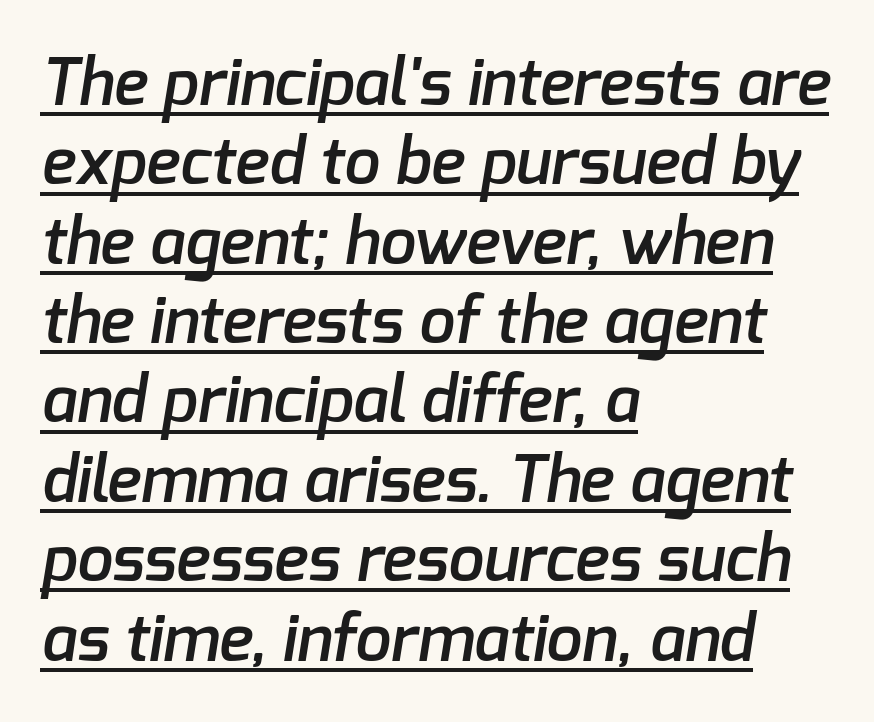
Q: Is the text bold? A: Semi-bold.
Q: Is the typeface a serif or a sans-serif typeface? A: Sans-serif.
Q: Is the text underlined? A: Yes.
Q: How is the paragraph aligned? A: Left-aligned.
Q: Is the spacing between letters normal or unusually wide? A: Normal.
Q: Width (condensed, normal, or wide)? A: Normal.
Q: Stroke contrast? A: Low.
Q: x-height? A: Medium.
Q: Monospaced? A: No.
